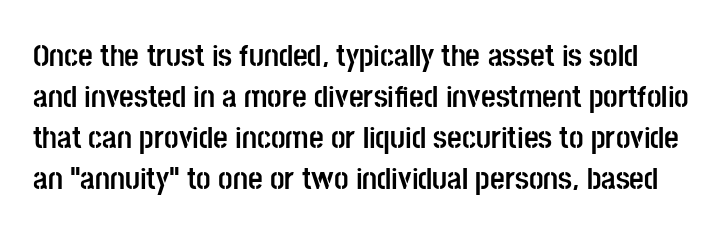
The image shows 32 px semibold, condensed sans-serif type, upright; set normal line spacing (1.28x), normal letter spacing, not underlined; low stroke contrast and a large x-height.
